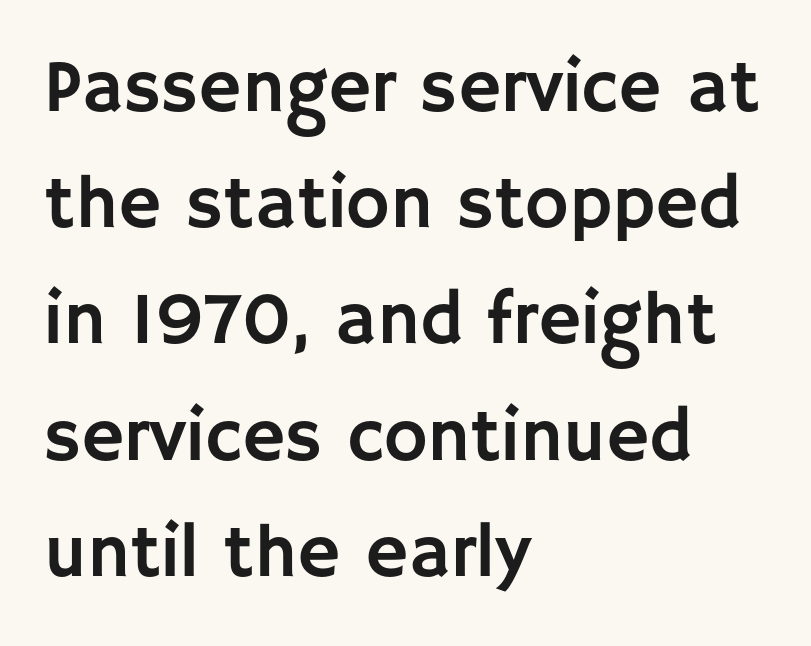
The letters carry no serifs — their stems end cleanly without finishing strokes. The rendering uses natural spacing where letterforms have individual widths. When letters stand straight like this, we call the style roman or upright. The rendering anchors every line to the left-hand side.
